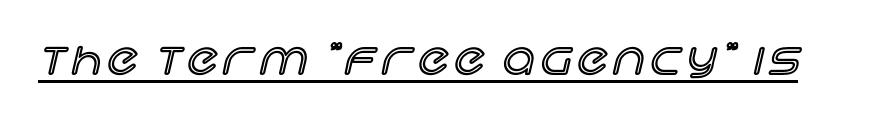
Quick note: underline on. This sample has the flowing, uneven cadence of proportional lettering.
